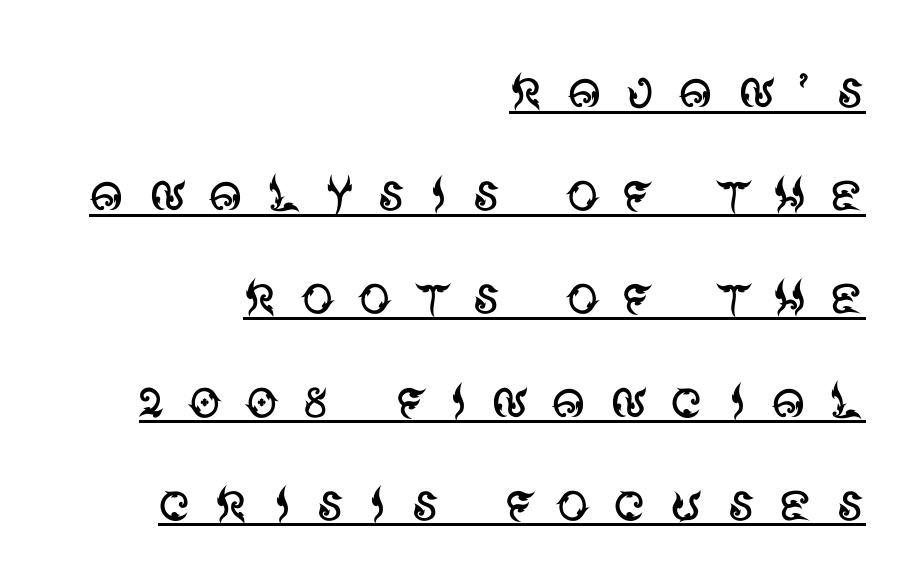
{"serif": "no", "italic": "no", "bold": "no", "weight": "regular", "width": "normal", "stroke_contrast": "medium", "x_height": "large", "monospaced": "no", "underline": "yes", "align": "right", "line_spacing": "normal", "line_spacing_ratio": 1.54, "letter_spacing": "wide", "letter_spacing_em": 0.33, "glyph_px": 67}
